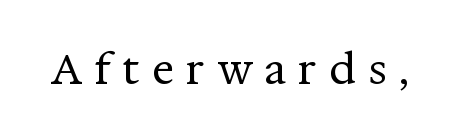
Descender tails drop into unmarked territory. Heft: none added — not bold. This sample uses an upright cut, with every glyph sitting square on the baseline. Letterform terminals end in serifs throughout the passage. The tracking reads as deliberately expanded to a designer's eye.
